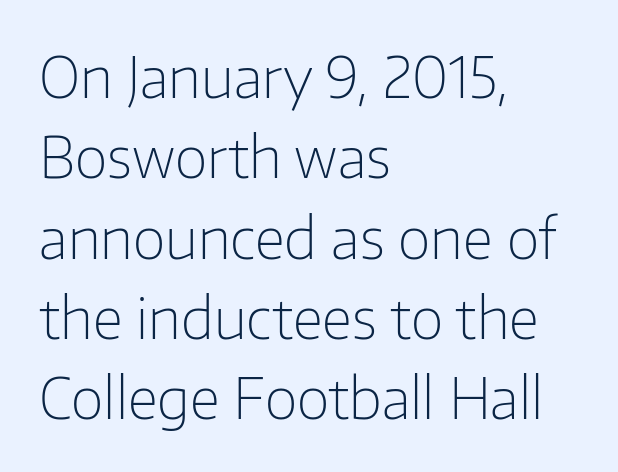
Q: Is the text bold? A: No.
Q: Is the text italic (slanted)? A: No, it is upright.
Q: Is the typeface a serif or a sans-serif typeface? A: Sans-serif.
Q: Is the text underlined? A: No.
Q: How is the paragraph aligned? A: Left-aligned.
Q: Is the spacing between letters normal or unusually wide? A: Normal.
Q: Is the spacing between lines tight, normal or loose? A: Normal.
Q: Width (condensed, normal, or wide)? A: Normal.
Q: Stroke contrast? A: Low.
Q: x-height? A: Medium.
Q: Monospaced? A: No.
